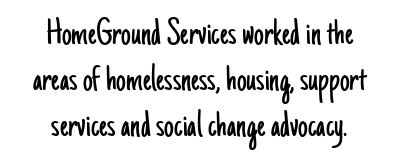
Q: Is the text bold? A: No.
Q: Is the text italic (slanted)? A: No, it is upright.
Q: Is the typeface a serif or a sans-serif typeface? A: Sans-serif.
Q: Is the text underlined? A: No.
Q: How is the paragraph aligned? A: Centered.
Q: Is the spacing between letters normal or unusually wide? A: Normal.
Q: Width (condensed, normal, or wide)? A: Condensed.
Q: Stroke contrast? A: Low.
Q: x-height? A: Small.
Q: Monospaced? A: No.
